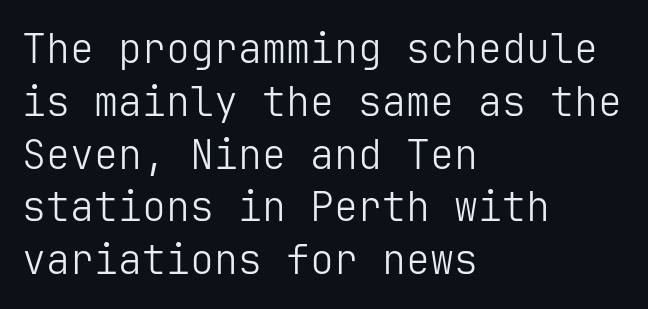
The image shows 40 px light sans-serif type, upright; set left-aligned, normal line spacing (1.32x), normal letter spacing, not underlined; low stroke contrast and a medium x-height.
